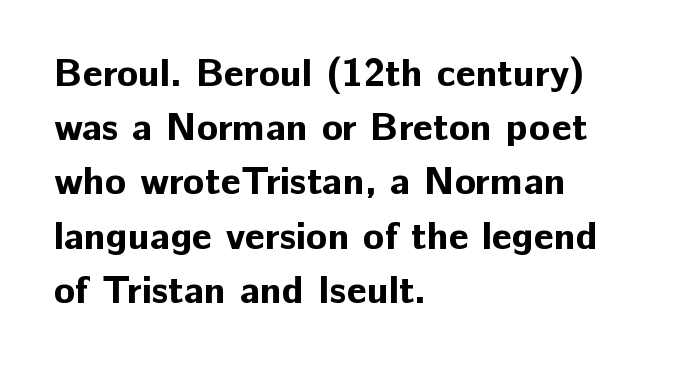
The rendering anchors every line to the left-hand side. The passage shown is typed in a proportional face where columns would drift. This is roman type, the default non-slanted kind. The baseline area is clear. Glyph-to-glyph distance matches everyday printed text.
